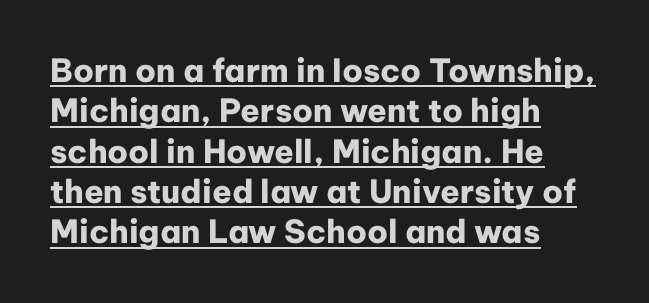
{"serif": "no", "italic": "no", "bold": "yes", "weight": "heavy", "width": "normal", "stroke_contrast": "low", "x_height": "medium", "monospaced": "no", "underline": "yes", "align": "left", "line_spacing": "normal", "line_spacing_ratio": 1.26, "letter_spacing": "normal", "letter_spacing_em": 0.0, "glyph_px": 32}
